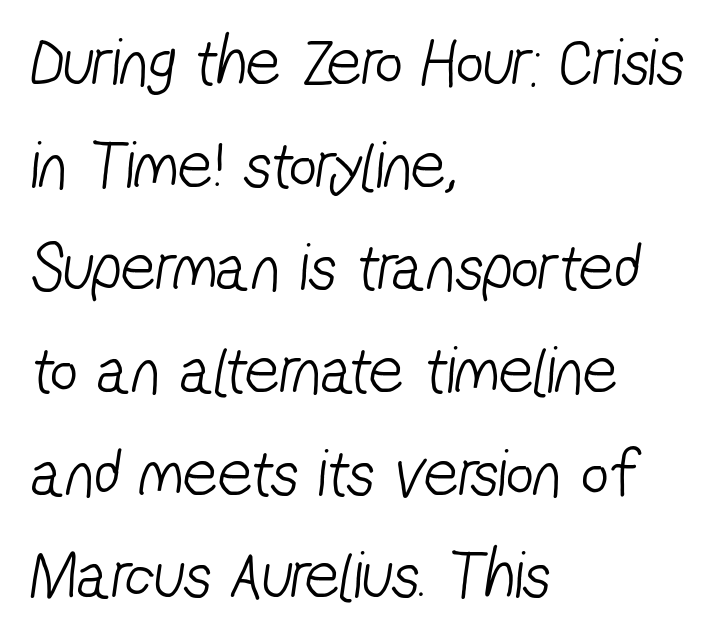
{"serif": "no", "bold": "no", "weight": "light", "width": "condensed", "stroke_contrast": "low", "x_height": "medium", "monospaced": "no", "underline": "no", "align": "left", "line_spacing": "normal", "line_spacing_ratio": 1.51, "letter_spacing": "normal", "letter_spacing_em": 0.0, "glyph_px": 68}
